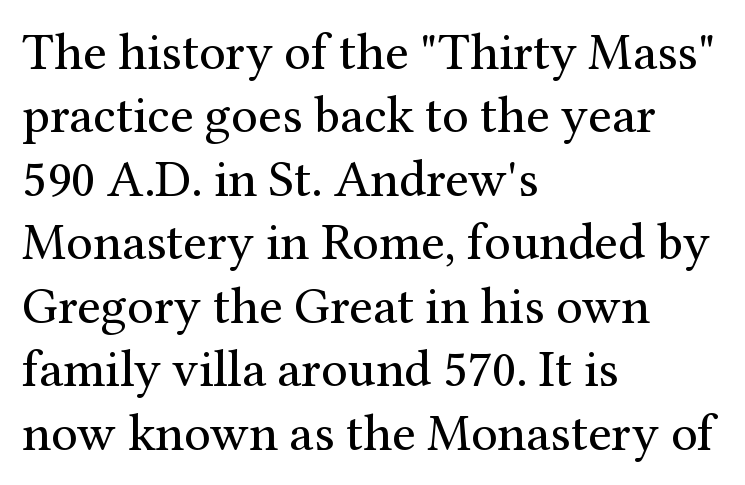
{"serif": "yes", "italic": "no", "bold": "no", "weight": "regular", "width": "normal", "stroke_contrast": "medium", "x_height": "medium", "monospaced": "no", "underline": "no", "align": "left", "line_spacing_ratio": 1.22, "letter_spacing": "normal", "letter_spacing_em": 0.0, "glyph_px": 52}
